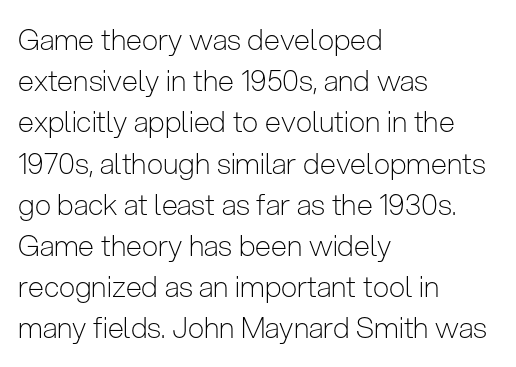
Q: Is the text bold? A: No.
Q: Is the text italic (slanted)? A: No, it is upright.
Q: Is the typeface a serif or a sans-serif typeface? A: Sans-serif.
Q: Is the text underlined? A: No.
Q: How is the paragraph aligned? A: Left-aligned.
Q: Is the spacing between letters normal or unusually wide? A: Normal.
Q: Is the spacing between lines tight, normal or loose? A: Normal.
Q: Width (condensed, normal, or wide)? A: Condensed.
Q: Stroke contrast? A: Low.
Q: x-height? A: Medium.
Q: Monospaced? A: No.
